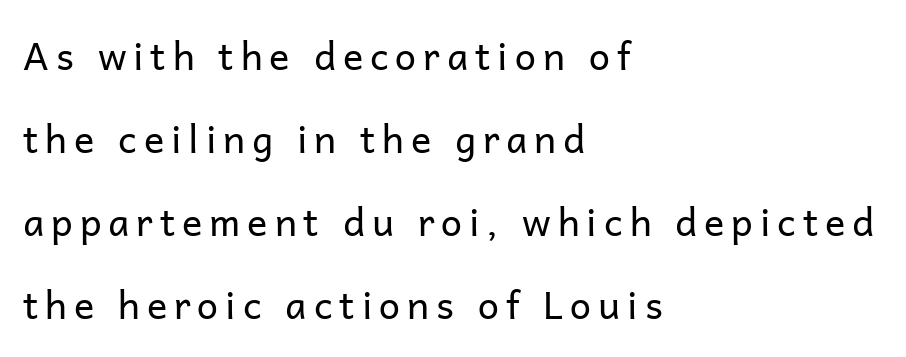
Posture: upright roman. The designer went with a sans here, leaving each stem footless. Each letter keeps its own natural width here, so spacing adapts to shape. Reading down the column, the eye jumps a long way to each next line.
